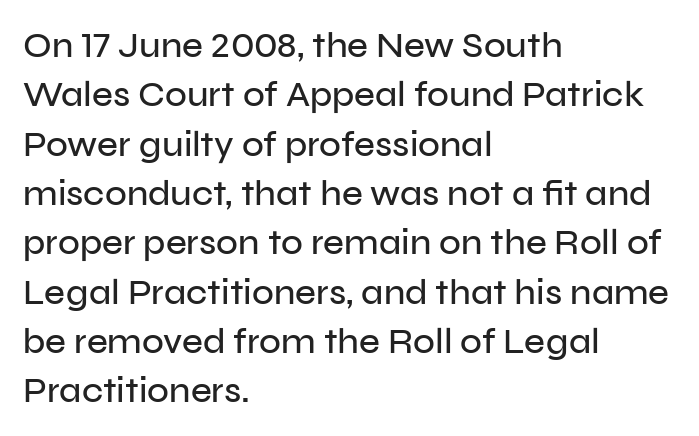
{"serif": "no", "italic": "no", "width": "normal", "stroke_contrast": "low", "x_height": "medium", "monospaced": "no", "underline": "no", "align": "left", "line_spacing": "normal", "line_spacing_ratio": 1.37, "letter_spacing": "normal", "letter_spacing_em": 0.0, "glyph_px": 36}
